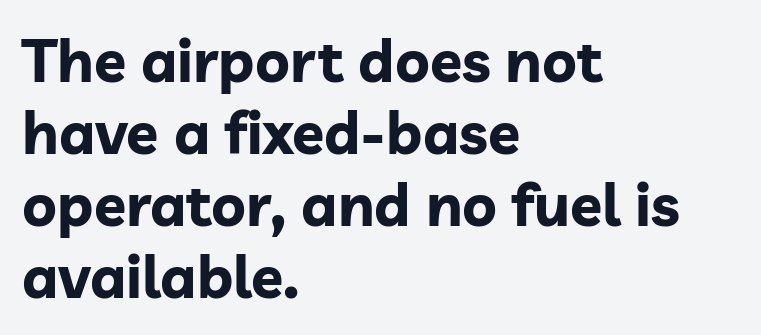
Q: Is the text bold? A: Yes.
Q: Is the text italic (slanted)? A: No, it is upright.
Q: Is the typeface a serif or a sans-serif typeface? A: Sans-serif.
Q: Is the text underlined? A: No.
Q: How is the paragraph aligned? A: Left-aligned.
Q: Is the spacing between letters normal or unusually wide? A: Normal.
Q: Width (condensed, normal, or wide)? A: Normal.
Q: Stroke contrast? A: Low.
Q: x-height? A: Medium.
Q: Monospaced? A: No.
